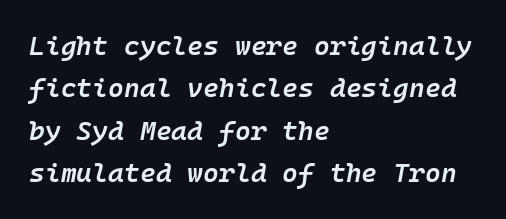
The image shows 27 px text type, italic (leaning right); set left-aligned, normal line spacing (1.57x), normal letter spacing, not underlined.
